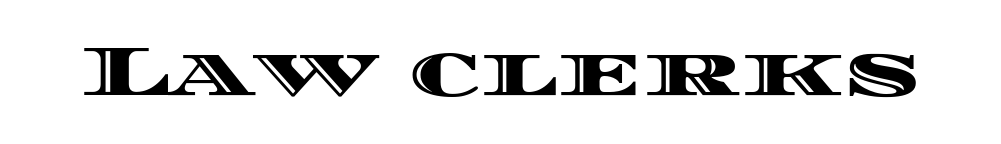
Q: Is the text italic (slanted)? A: No, it is upright.
Q: Is the text underlined? A: No.
Q: Is the spacing between letters normal or unusually wide? A: Normal.
Q: Width (condensed, normal, or wide)? A: Wide.
Q: x-height? A: Large.
Q: Monospaced? A: No.
